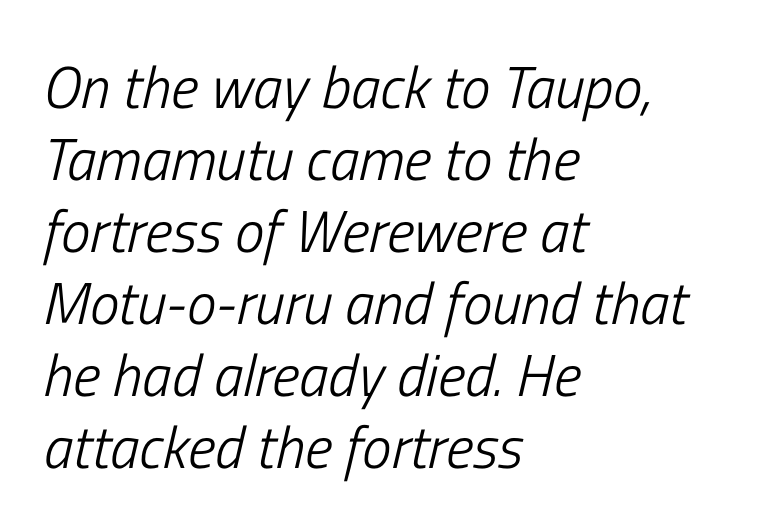
{"italic": "yes", "lean": "right", "slant_degrees": 13, "bold": "no", "weight": "light", "width": "condensed", "stroke_contrast": "low", "x_height": "medium", "monospaced": "no", "underline": "no", "align": "left", "line_spacing_ratio": 1.22, "letter_spacing": "normal", "letter_spacing_em": 0.0, "glyph_px": 59}
